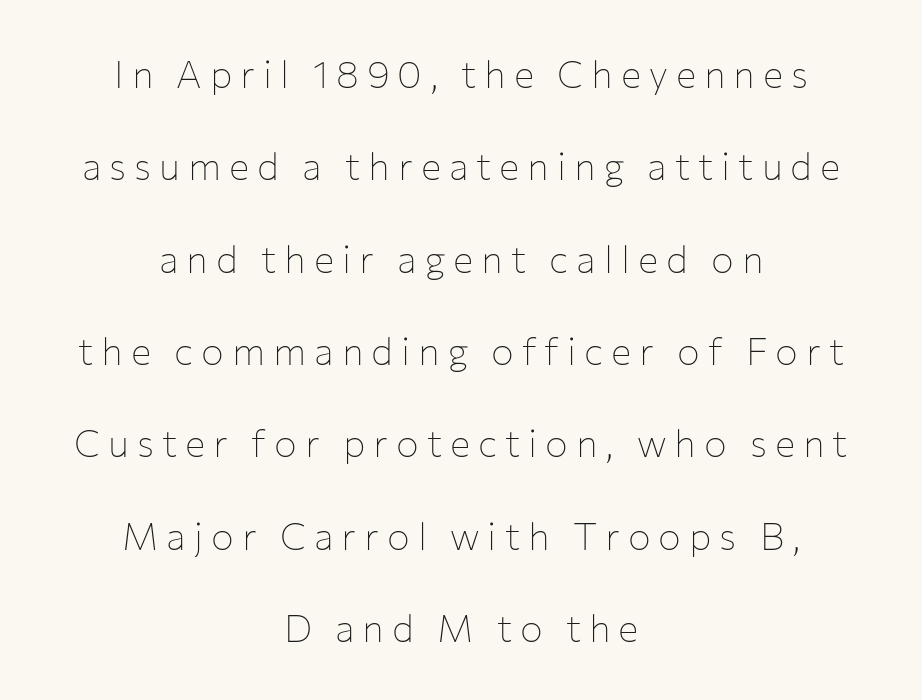
{"serif": "no", "italic": "no", "bold": "no", "weight": "thin", "width": "normal", "stroke_contrast": "low", "x_height": "medium", "monospaced": "no", "underline": "no", "align": "center", "line_spacing": "loose", "line_spacing_ratio": 2.43, "letter_spacing": "wide", "letter_spacing_em": 0.21, "glyph_px": 38}
